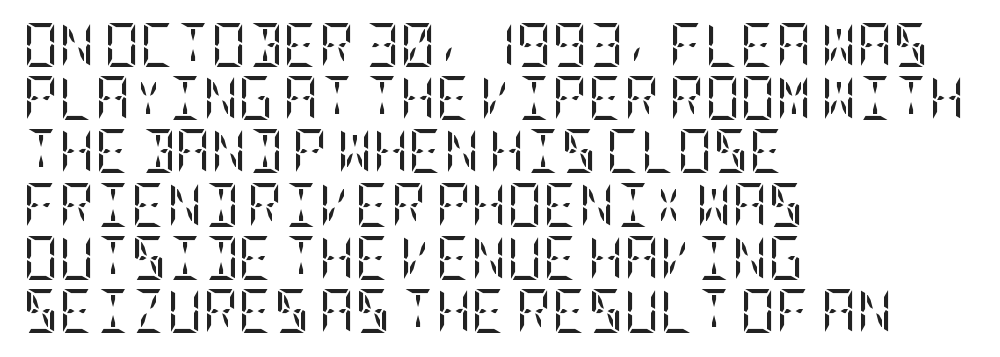
The image shows 44 px regular-weight, condensed serif type, upright; set left-aligned, line spacing 1.21x, normal letter spacing, not underlined; low stroke contrast and a large x-height.
